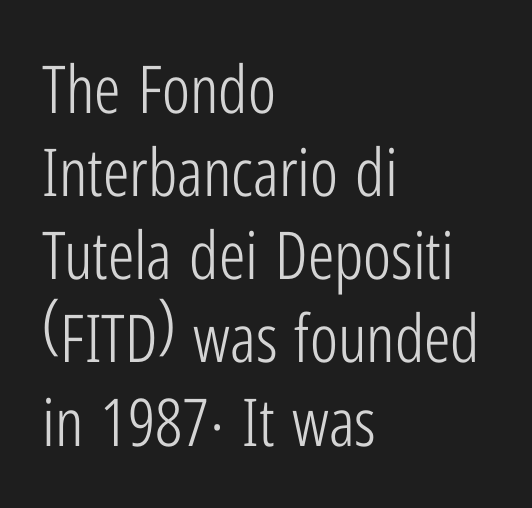
Varying glyph widths throughout — classic text-font behaviour. Any mark beneath the type? The region is blank. This is not heavy type; no bold has been used. Does extra space separate the letters? No, they use regular spacing. These lines are composed in type without serifs. Every stem runs plumb, perpendicular to the baseline.
